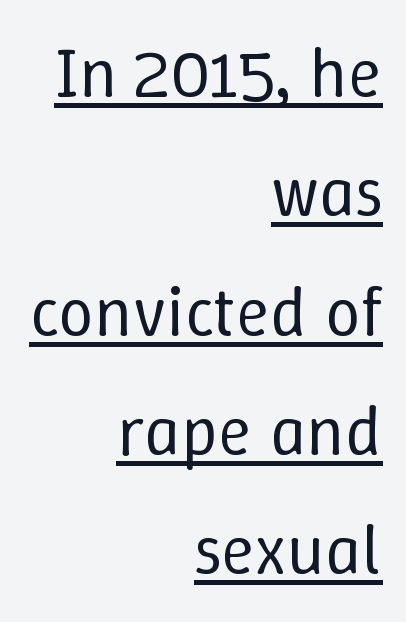
Q: Is the text bold? A: No.
Q: Is the text italic (slanted)? A: No, it is upright.
Q: Is the text underlined? A: Yes.
Q: How is the paragraph aligned? A: Right-aligned.
Q: Is the spacing between letters normal or unusually wide? A: Normal.
Q: Is the spacing between lines tight, normal or loose? A: Normal.
Q: Width (condensed, normal, or wide)? A: Normal.
Q: Stroke contrast? A: Low.
Q: x-height? A: Medium.
Q: Monospaced? A: No.
